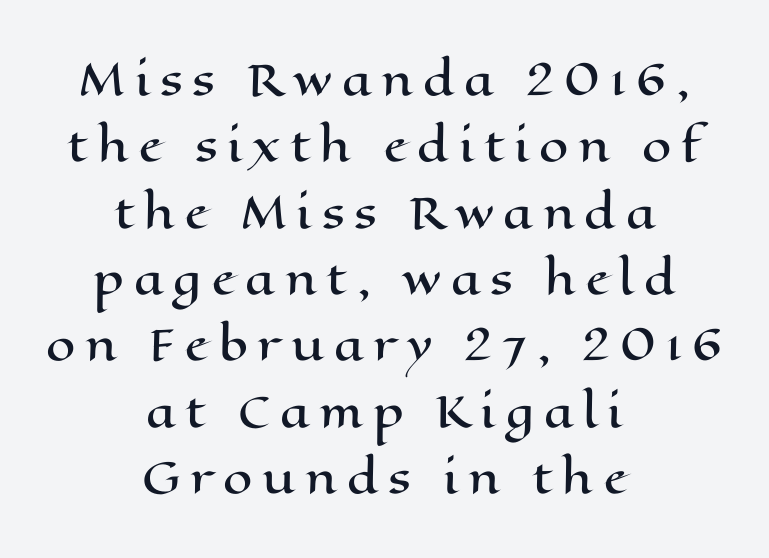
{"italic": "no", "width": "wide", "stroke_contrast": "high", "x_height": "medium", "monospaced": "no", "underline": "no", "align": "center", "line_spacing": "normal", "line_spacing_ratio": 1.58, "letter_spacing": "wide", "letter_spacing_em": 0.23, "glyph_px": 42}
